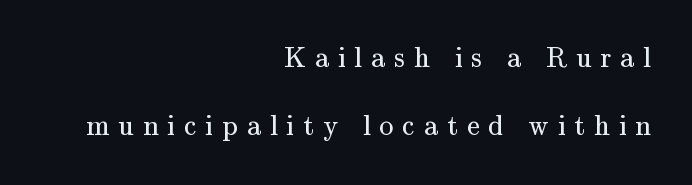
Characters follow at a spacing far wider than the type designer built in. Summary of weight: not heavy and not bold. Letterform terminals end in serifs throughout the passage. Here the designer chose a conventional face with non-uniform glyph widths. Plain, unruled lines of type.
